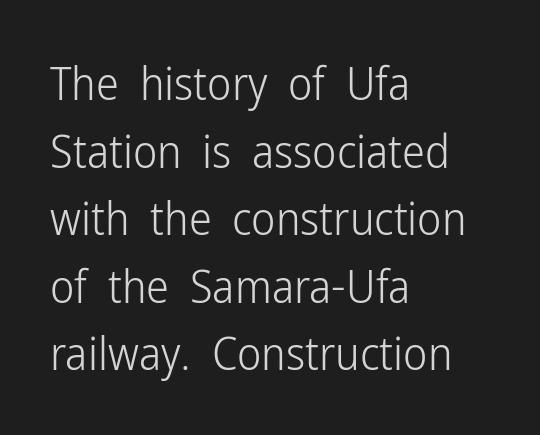
The image shows 46 px light, condensed sans-serif type, upright; set left-aligned, normal line spacing (1.47x), normal letter spacing, not underlined; low stroke contrast and a medium x-height.
